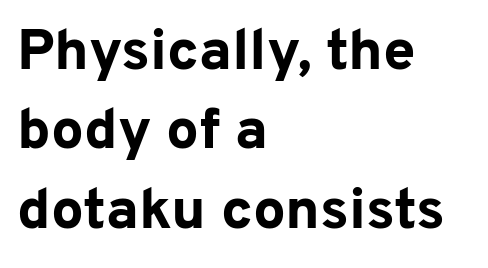
Q: Is the text bold? A: Yes.
Q: Is the text italic (slanted)? A: No, it is upright.
Q: Is the typeface a serif or a sans-serif typeface? A: Sans-serif.
Q: Is the text underlined? A: No.
Q: How is the paragraph aligned? A: Left-aligned.
Q: Is the spacing between letters normal or unusually wide? A: Normal.
Q: Is the spacing between lines tight, normal or loose? A: Normal.
Q: Width (condensed, normal, or wide)? A: Normal.
Q: Stroke contrast? A: Low.
Q: x-height? A: Medium.
Q: Monospaced? A: No.
